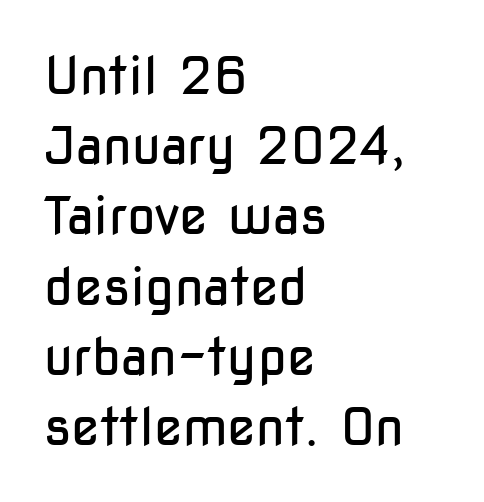
{"serif": "no", "italic": "no", "bold": "no", "weight": "regular", "width": "condensed", "stroke_contrast": "low", "x_height": "medium", "monospaced": "no", "underline": "no", "align": "left", "line_spacing": "normal", "line_spacing_ratio": 1.35, "letter_spacing": "normal", "letter_spacing_em": 0.0, "glyph_px": 52}
